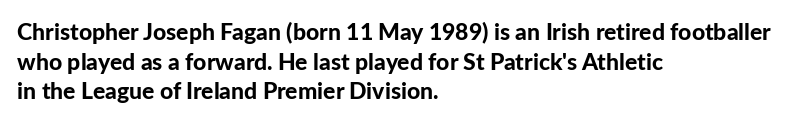
Q: Is the text bold? A: Yes.
Q: Is the text italic (slanted)? A: No, it is upright.
Q: Is the text underlined? A: No.
Q: How is the paragraph aligned? A: Left-aligned.
Q: Is the spacing between letters normal or unusually wide? A: Normal.
Q: Is the spacing between lines tight, normal or loose? A: Normal.
